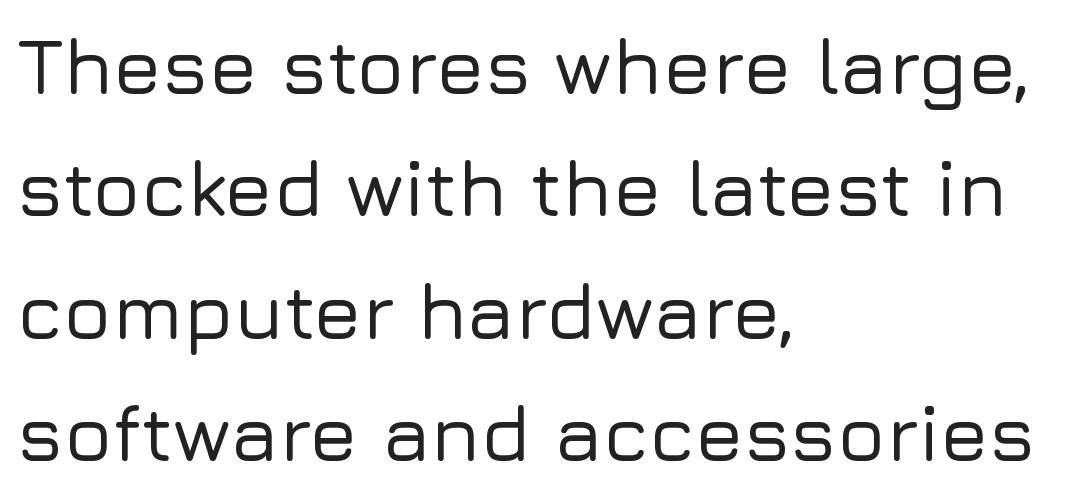
Q: Is the text italic (slanted)? A: No, it is upright.
Q: Is the typeface a serif or a sans-serif typeface? A: Sans-serif.
Q: Is the text underlined? A: No.
Q: How is the paragraph aligned? A: Left-aligned.
Q: Is the spacing between letters normal or unusually wide? A: Normal.
Q: Is the spacing between lines tight, normal or loose? A: Normal.
Q: Width (condensed, normal, or wide)? A: Normal.
Q: Stroke contrast? A: Low.
Q: x-height? A: Medium.
Q: Monospaced? A: No.
